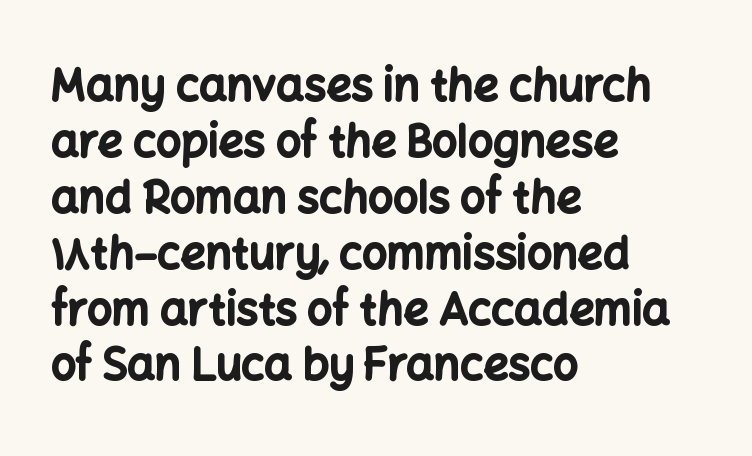
Q: Is the text bold? A: Yes.
Q: Is the text italic (slanted)? A: No, it is upright.
Q: Is the typeface a serif or a sans-serif typeface? A: Sans-serif.
Q: Is the text underlined? A: No.
Q: How is the paragraph aligned? A: Left-aligned.
Q: Is the spacing between letters normal or unusually wide? A: Normal.
Q: Is the spacing between lines tight, normal or loose? A: Normal.
Q: Width (condensed, normal, or wide)? A: Normal.
Q: Stroke contrast? A: Low.
Q: x-height? A: Medium.
Q: Monospaced? A: No.
